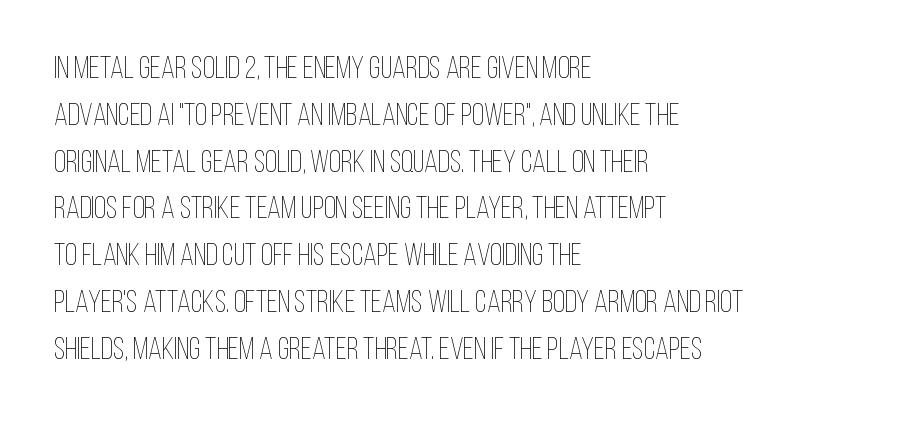
{"italic": "no", "bold": "no", "weight": "thin", "width": "condensed", "stroke_contrast": "low", "x_height": "large", "monospaced": "no", "underline": "no", "align": "left", "line_spacing": "normal", "line_spacing_ratio": 1.51, "letter_spacing": "normal", "letter_spacing_em": 0.0, "glyph_px": 31}
